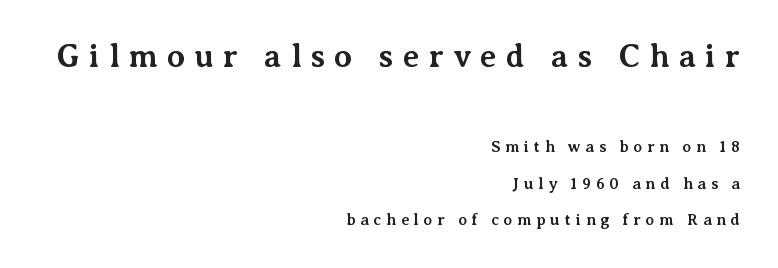
Note the varied advance widths — an 'i' is clearly narrower than an 'm'. Vertical spacing — loose. The type family on display is of the serif kind. Right-aligned paragraph, ragged on the left. Short note: letters widely spaced.
